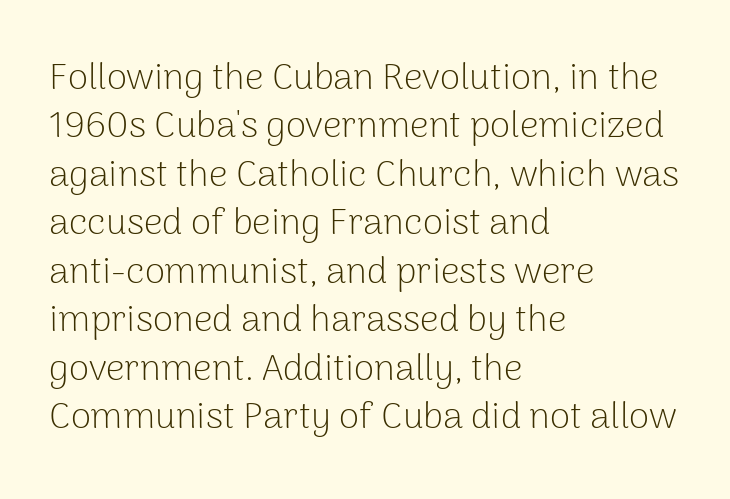
{"serif": "no", "italic": "no", "bold": "no", "weight": "light", "width": "normal", "stroke_contrast": "low", "x_height": "medium", "monospaced": "no", "underline": "no", "align": "left", "line_spacing": "normal", "line_spacing_ratio": 1.31, "letter_spacing": "normal", "letter_spacing_em": 0.0, "glyph_px": 37}
